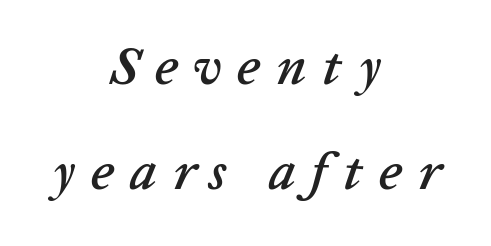
{"italic": "yes", "lean": "right", "slant_degrees": 20, "width": "normal", "stroke_contrast": "low", "x_height": "medium", "monospaced": "no", "underline": "no", "align": "center", "line_spacing": "loose", "line_spacing_ratio": 1.94, "letter_spacing": "wide", "letter_spacing_em": 0.29, "glyph_px": 54}
